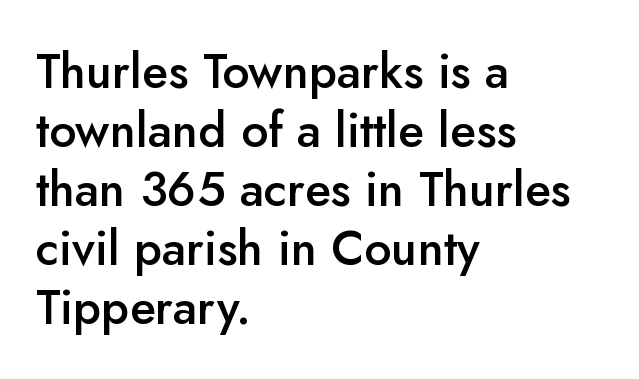
Check where the strokes stop: nothing finishes them off — pure sans. Every character sits straight up, as roman type does. The baseline area is clear. Does the weight exceed regular? Yes, but only to semibold. Do the characters align in a grid? No, the font is proportional. Teacher's note: observe the even left margin — that is flush-left alignment.
